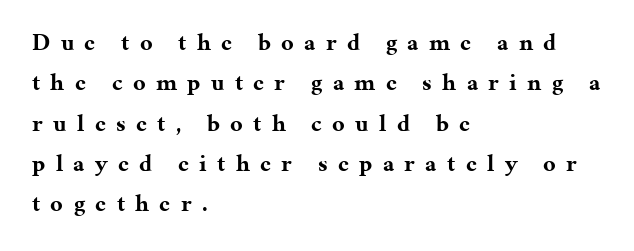
The image shows 24 px bold type, upright; set left-aligned, normal line spacing (1.68x), unusually wide letter spacing (+0.43 em), not underlined.
